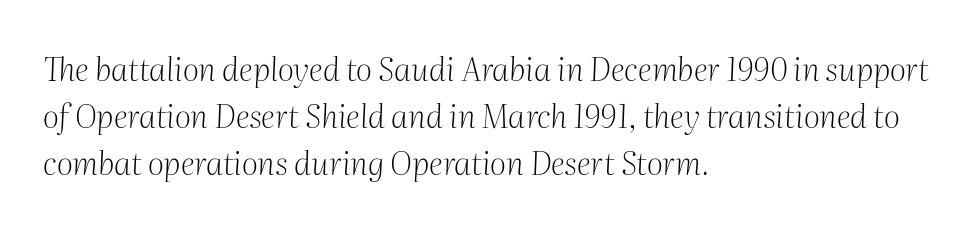
Q: Is the text bold? A: No.
Q: Is the text italic (slanted)? A: Yes, it leans right by about 2 degrees.
Q: Is the typeface a serif or a sans-serif typeface? A: Serif.
Q: Is the text underlined? A: No.
Q: How is the paragraph aligned? A: Left-aligned.
Q: Is the spacing between letters normal or unusually wide? A: Normal.
Q: Is the spacing between lines tight, normal or loose? A: Normal.
Q: Width (condensed, normal, or wide)? A: Normal.
Q: Stroke contrast? A: Medium.
Q: x-height? A: Medium.
Q: Monospaced? A: No.
